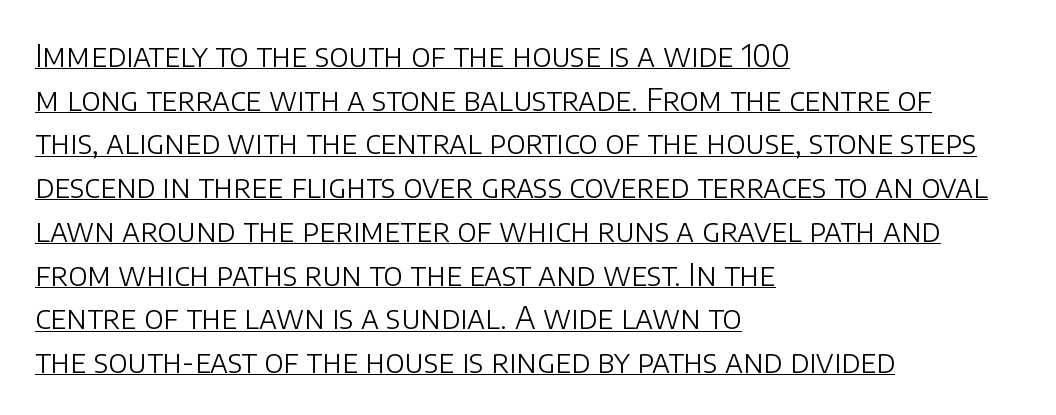
The image shows 31 px light sans-serif type, upright; set left-aligned, normal line spacing (1.41x), normal letter spacing, underlined; low stroke contrast and a large x-height.
